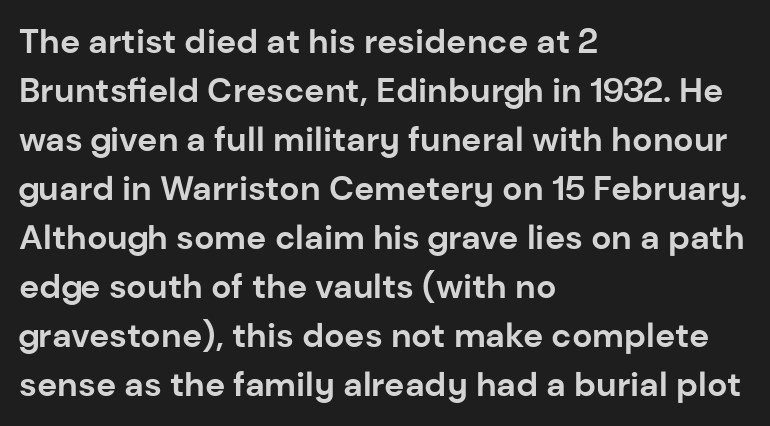
The image shows 34 px bold sans-serif type, upright; set left-aligned, normal line spacing (1.44x), normal letter spacing, not underlined; low stroke contrast and a medium x-height.
